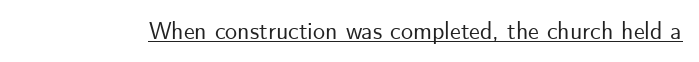
The image shows 24 px text type, upright; set normal letter spacing, underlined.
